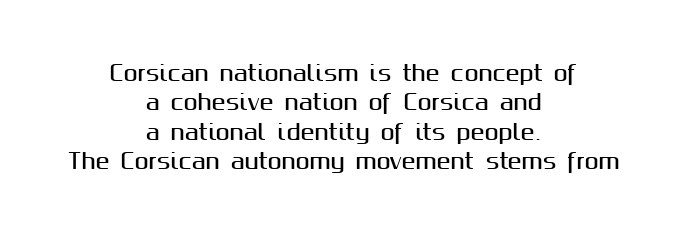
Q: Is the text italic (slanted)? A: No, it is upright.
Q: Is the text underlined? A: No.
Q: How is the paragraph aligned? A: Centered.
Q: Is the spacing between letters normal or unusually wide? A: Normal.
Q: Is the spacing between lines tight, normal or loose? A: Normal.
